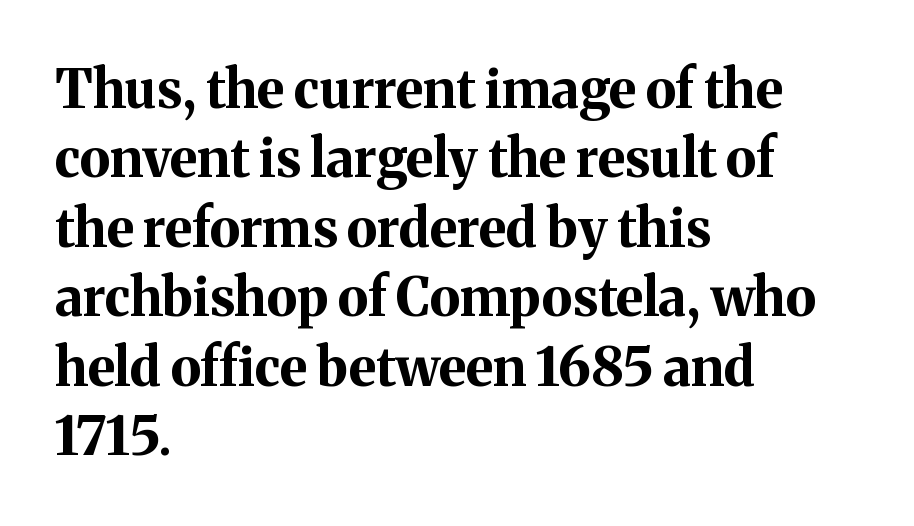
{"serif": "yes", "italic": "no", "bold": "yes", "weight": "bold", "width": "normal", "stroke_contrast": "medium", "x_height": "medium", "monospaced": "no", "underline": "no", "align": "left", "line_spacing": "normal", "line_spacing_ratio": 1.31, "letter_spacing": "normal", "letter_spacing_em": 0.0, "glyph_px": 53}
